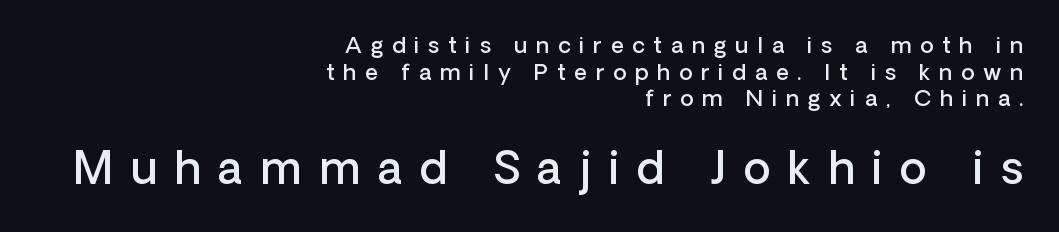
Q: Is the text bold? A: Semi-bold.
Q: Is the text italic (slanted)? A: No, it is upright.
Q: Is the typeface a serif or a sans-serif typeface? A: Sans-serif.
Q: Is the text underlined? A: No.
Q: How is the paragraph aligned? A: Right-aligned.
Q: Is the spacing between letters normal or unusually wide? A: Unusually wide.
Q: Which block of text is set in a larger size, the first (top) or the second (bottom)? A: The second (bottom) one.
Q: Width (condensed, normal, or wide)? A: Normal.
Q: Stroke contrast? A: Low.
Q: x-height? A: Medium.
Q: Monospaced? A: No.
